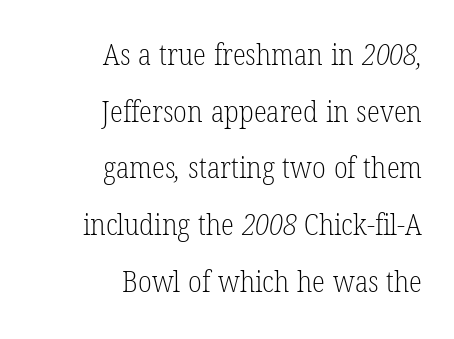
Q: Is the text bold? A: No.
Q: Is the typeface a serif or a sans-serif typeface? A: Serif.
Q: Is the text underlined? A: No.
Q: How is the paragraph aligned? A: Right-aligned.
Q: Is the spacing between letters normal or unusually wide? A: Normal.
Q: Width (condensed, normal, or wide)? A: Condensed.
Q: Stroke contrast? A: Low.
Q: x-height? A: Medium.
Q: Monospaced? A: No.
